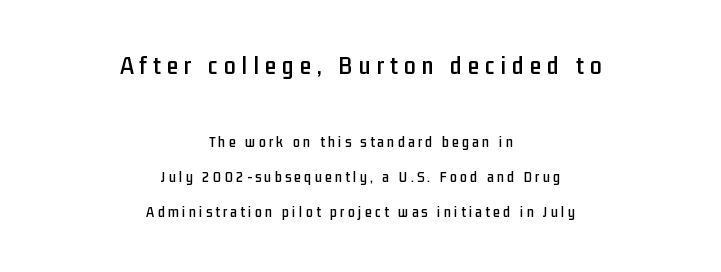
This rendering widens character spacing well past its baseline value. Ordinary non-slanted type is in use. Casual observation: everything's sitting right in the middle. Does the leading feel generous? Absolutely, it's lavish. Glance below the letters and you will spot only blank space. Does the bottom block carry the larger type? No, the top block does.
